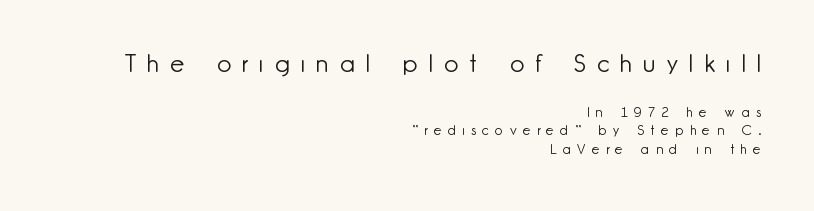
The composition opens big and finishes small. The font is comparable to plain body text, perhaps lighter. No italicization has been applied; the sample stays upright. The paragraph has a hard right edge and a soft left edge.
